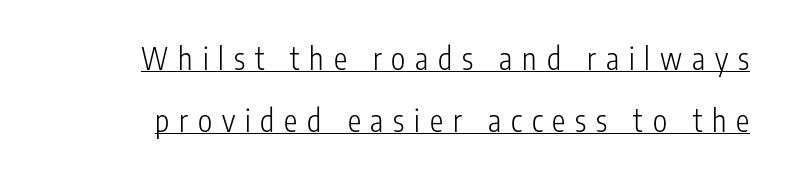
The image shows 30 px light, condensed sans-serif type, upright; set loose line spacing (2.06x), unusually wide letter spacing (+0.33 em), underlined; low stroke contrast and a medium x-height.
